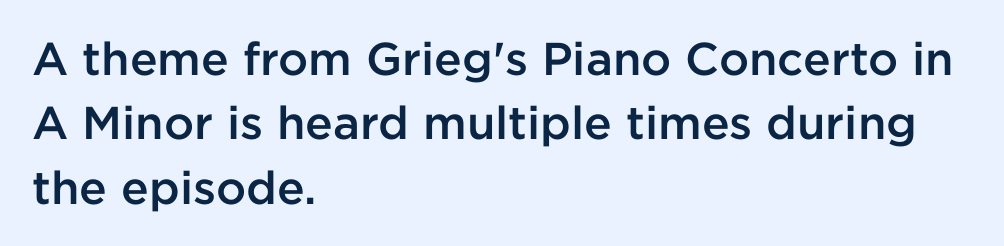
The image shows 46 px semibold sans-serif type, upright; set left-aligned, normal line spacing (1.4x), normal letter spacing, not underlined; low stroke contrast and a medium x-height.
